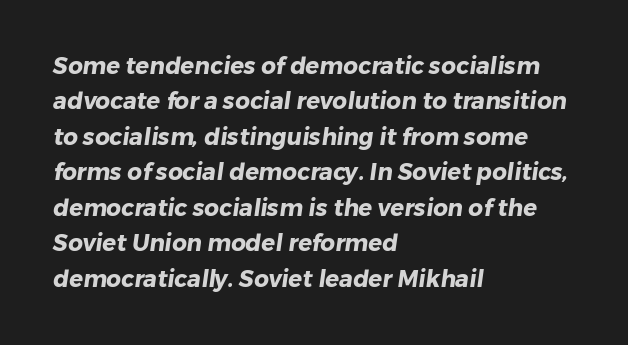
The image shows 23 px bold type; set left-aligned, normal line spacing (1.54x), normal letter spacing, not underlined.
